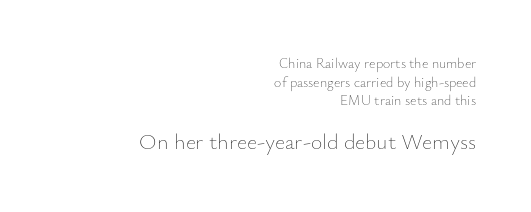
The weight tops out at a normal text grade. It's the straight-up-and-down kind of type. This rendering leaves character spacing at its baseline value. Short and long lines alike share a common ending point at right.
